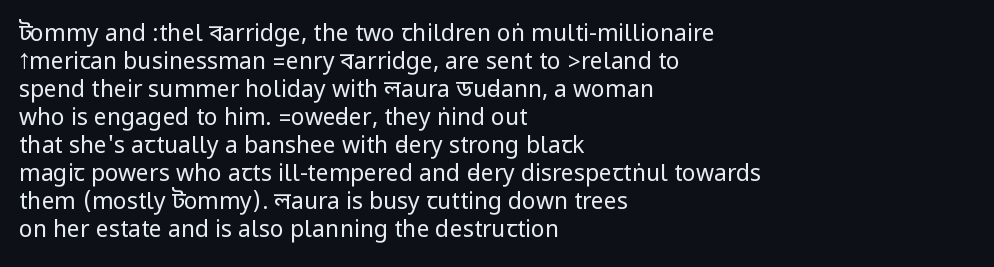
The image shows 23 px text type, upright; set left-aligned, line spacing 1.22x, normal letter spacing, not underlined.
